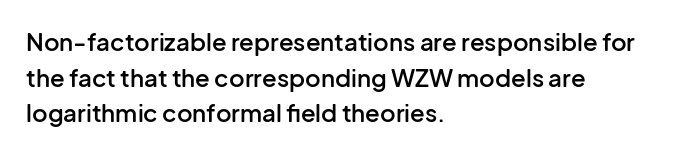
{"italic": "no", "bold": "semi", "underline": "no", "align": "left", "line_spacing": "normal", "line_spacing_ratio": 1.48, "letter_spacing": "normal", "letter_spacing_em": 0.0, "glyph_px": 24}
